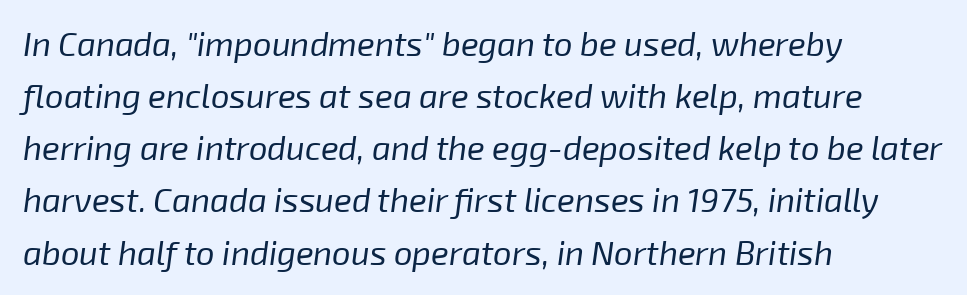
The rendering uses natural spacing where letterforms have individual widths. The passage shown has conventional tracking throughout. Slant detected: the letters are inclined. Alignment: flush left.
